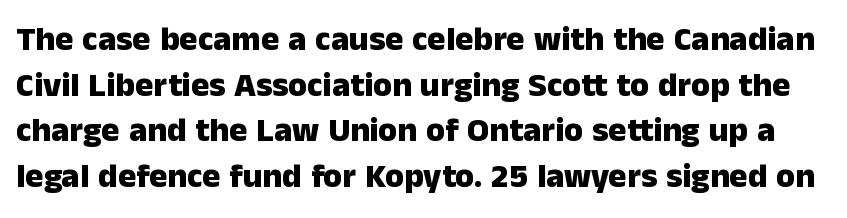
The image shows 34 px heavy sans-serif type, upright; set normal line spacing (1.34x), normal letter spacing, not underlined; low stroke contrast and a medium x-height.
